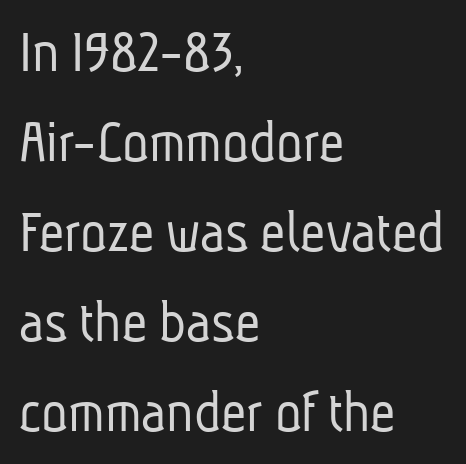
The image shows 62 px light, condensed sans-serif type; set left-aligned, normal line spacing (1.45x), normal letter spacing, not underlined; low stroke contrast and a medium x-height.
